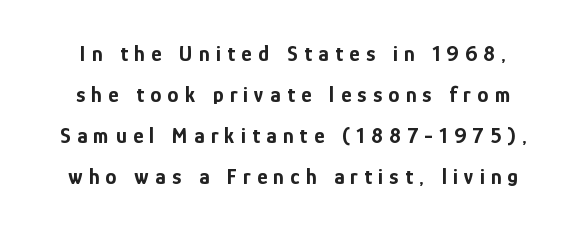
The characters look thick and weighty, a clear bold. Characters follow at a spacing far wider than the type designer built in. These lines were composed using upright roman letters. The area under the type is left untouched.
